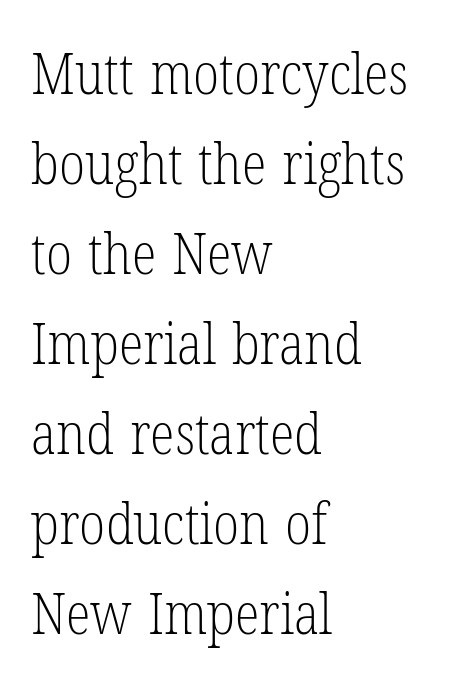
Q: Is the text bold? A: No.
Q: Is the text italic (slanted)? A: No, it is upright.
Q: Is the typeface a serif or a sans-serif typeface? A: Serif.
Q: Is the text underlined? A: No.
Q: How is the paragraph aligned? A: Left-aligned.
Q: Is the spacing between letters normal or unusually wide? A: Normal.
Q: Is the spacing between lines tight, normal or loose? A: Normal.
Q: Width (condensed, normal, or wide)? A: Condensed.
Q: Stroke contrast? A: Low.
Q: x-height? A: Medium.
Q: Monospaced? A: No.
